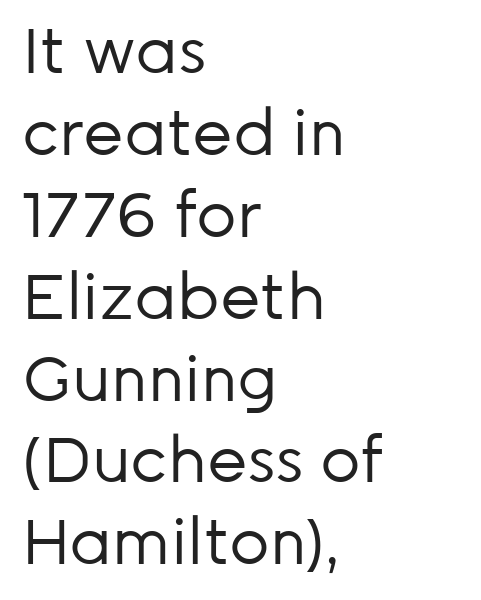
Varying glyph widths throughout — classic text-font behaviour. No extra ink here — the face is not bold. Every character sits straight up, as roman type does. Notice how descenders clear the ascenders below comfortably — that's standard leading. The space beneath each line is pristine and unruled. The lines are quadded left.
